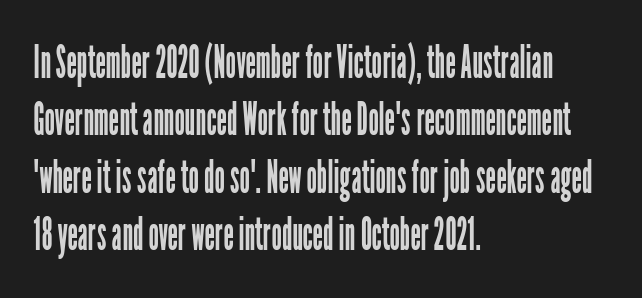
The image shows 46 px regular-weight, condensed sans-serif type, upright; set left-aligned, normal line spacing (1.25x), normal letter spacing, not underlined; low stroke contrast and a medium x-height.
